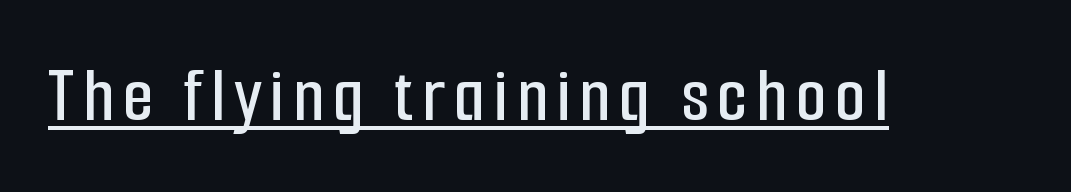
The image shows 79 px condensed sans-serif type, upright; set underlined; low stroke contrast and a medium x-height.
